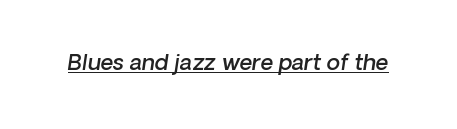
Q: Is the text bold? A: Semi-bold.
Q: Is the text underlined? A: Yes.
Q: Is the spacing between letters normal or unusually wide? A: Normal.
